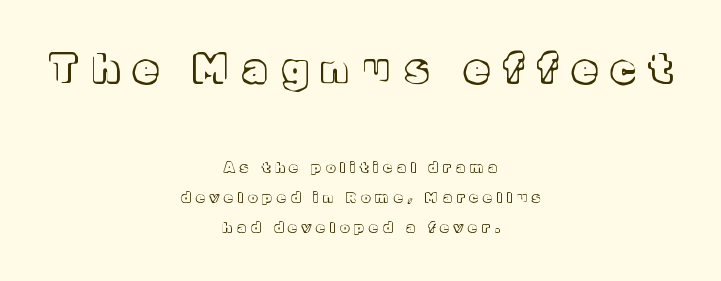
The image shows 39 px text type, upright; set centered, loose line spacing (2.11x), unusually wide letter spacing (+0.38 em), not underlined; the first (top) block is 2.79x larger; a medium x-height.
